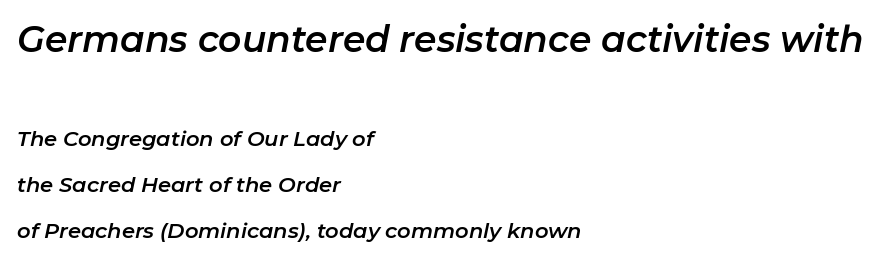
{"italic": "yes", "lean": "right", "slant_degrees": 11, "width": "normal", "stroke_contrast": "low", "x_height": "medium", "monospaced": "no", "underline": "no", "align": "left", "line_spacing": "loose", "line_spacing_ratio": 2.2, "letter_spacing": "normal", "letter_spacing_em": 0.0, "larger_block": "first", "size_ratio": 1.71, "glyph_px": 36}
